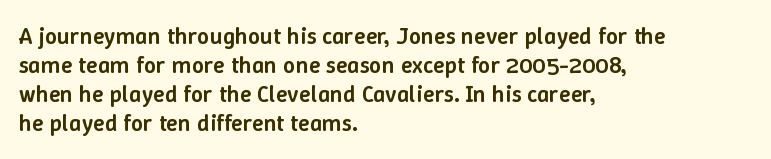
Q: Is the text bold? A: Semi-bold.
Q: Is the text italic (slanted)? A: No, it is upright.
Q: Is the text underlined? A: No.
Q: How is the paragraph aligned? A: Left-aligned.
Q: Is the spacing between letters normal or unusually wide? A: Normal.
